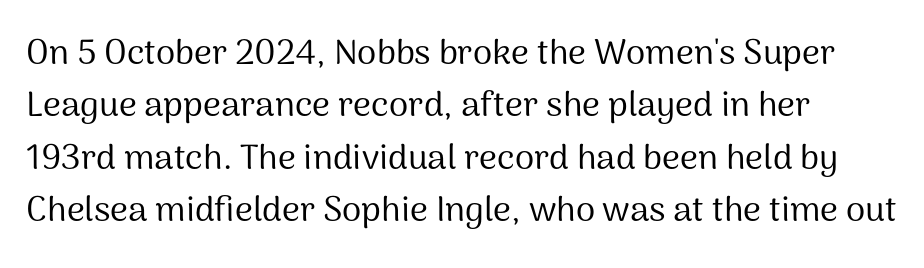
Q: Is the text bold? A: No.
Q: Is the text italic (slanted)? A: No, it is upright.
Q: Is the typeface a serif or a sans-serif typeface? A: Sans-serif.
Q: Is the text underlined? A: No.
Q: How is the paragraph aligned? A: Left-aligned.
Q: Is the spacing between letters normal or unusually wide? A: Normal.
Q: Is the spacing between lines tight, normal or loose? A: Normal.
Q: Width (condensed, normal, or wide)? A: Normal.
Q: Stroke contrast? A: Medium.
Q: x-height? A: Medium.
Q: Monospaced? A: No.
